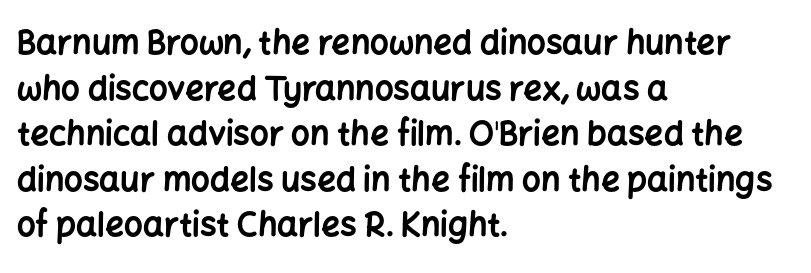
Q: Is the text bold? A: Yes.
Q: Is the text italic (slanted)? A: No, it is upright.
Q: Is the typeface a serif or a sans-serif typeface? A: Sans-serif.
Q: Is the text underlined? A: No.
Q: How is the paragraph aligned? A: Left-aligned.
Q: Is the spacing between letters normal or unusually wide? A: Normal.
Q: Is the spacing between lines tight, normal or loose? A: Normal.
Q: Width (condensed, normal, or wide)? A: Normal.
Q: Stroke contrast? A: Low.
Q: x-height? A: Medium.
Q: Monospaced? A: No.
